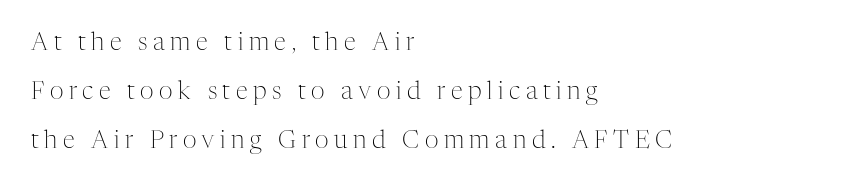
Unlike italic type, these characters show no tilt at all. The font sits on the lighter half of the weight spectrum, regular included. The lines in this sample share a left origin and differ only in where they stop. A typesetter would call this leading open, well beyond the default. Has an underline been added? It has not. The passage shown has open, widely tracked lettering throughout.
